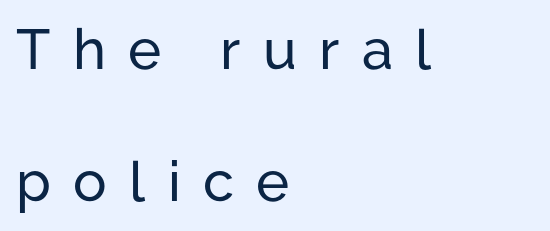
{"serif": "no", "italic": "no", "width": "normal", "stroke_contrast": "low", "x_height": "medium", "monospaced": "no", "underline": "no", "align": "left", "line_spacing": "loose", "line_spacing_ratio": 2.35, "letter_spacing": "wide", "letter_spacing_em": 0.4, "glyph_px": 56}
